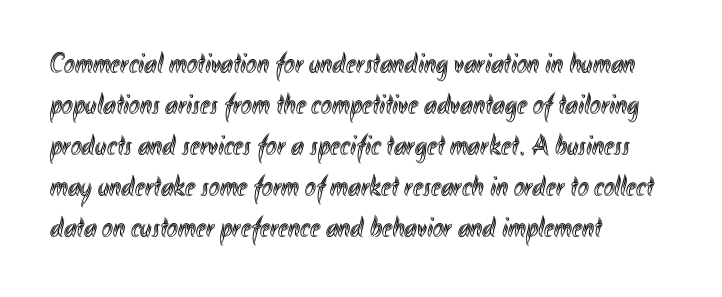
Q: Is the text italic (slanted)? A: Yes.
Q: Is the text underlined? A: No.
Q: How is the paragraph aligned? A: Left-aligned.
Q: Is the spacing between letters normal or unusually wide? A: Normal.
Q: Is the spacing between lines tight, normal or loose? A: Normal.
Q: Width (condensed, normal, or wide)? A: Condensed.
Q: x-height? A: Small.
Q: Monospaced? A: No.
